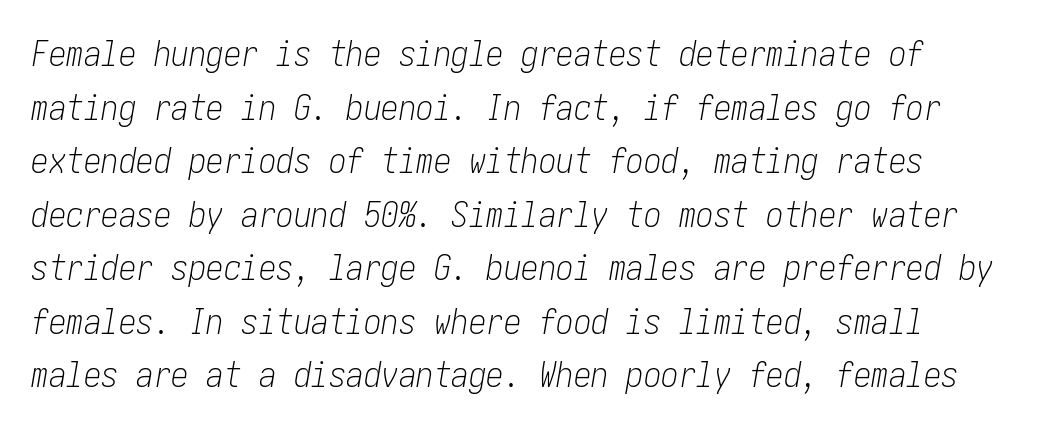
Q: Is the text bold? A: No.
Q: Is the text italic (slanted)? A: Yes, it leans right by about 10 degrees.
Q: Is the text underlined? A: No.
Q: How is the paragraph aligned? A: Left-aligned.
Q: Is the spacing between letters normal or unusually wide? A: Normal.
Q: Is the spacing between lines tight, normal or loose? A: Normal.
Q: Width (condensed, normal, or wide)? A: Condensed.
Q: Stroke contrast? A: Low.
Q: x-height? A: Medium.
